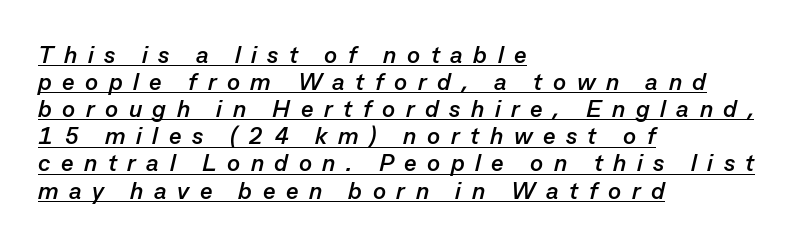
The image shows 24 px bold type, italic (leaning right); set left-aligned, tight line spacing (1.13x), unusually wide letter spacing (+0.44 em), underlined.
